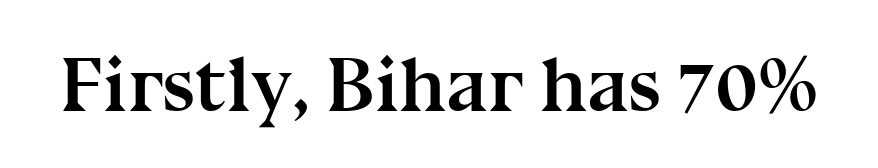
Nobody drew a line under any word here. There is no visible air inserted between adjacent glyphs. Is there any slant? The stems are plumb. Its strokes are broad and dark, the hallmark of bold type. The rendering uses natural spacing where letterforms have individual widths.
